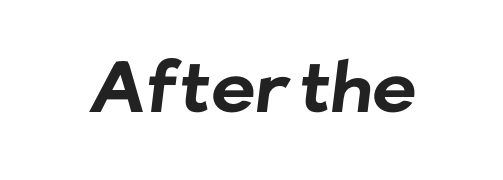
Q: Is the text bold? A: Yes.
Q: Is the typeface a serif or a sans-serif typeface? A: Sans-serif.
Q: Is the text underlined? A: No.
Q: Is the spacing between letters normal or unusually wide? A: Normal.
Q: Width (condensed, normal, or wide)? A: Normal.
Q: Stroke contrast? A: Low.
Q: x-height? A: Medium.
Q: Monospaced? A: No.
